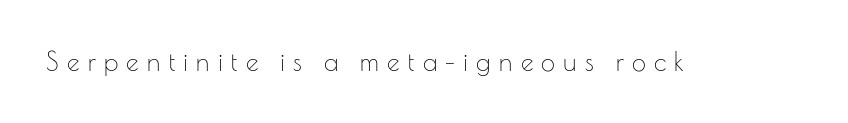
The image shows 25 px text type, upright; set unusually wide letter spacing (+0.33 em), not underlined.
